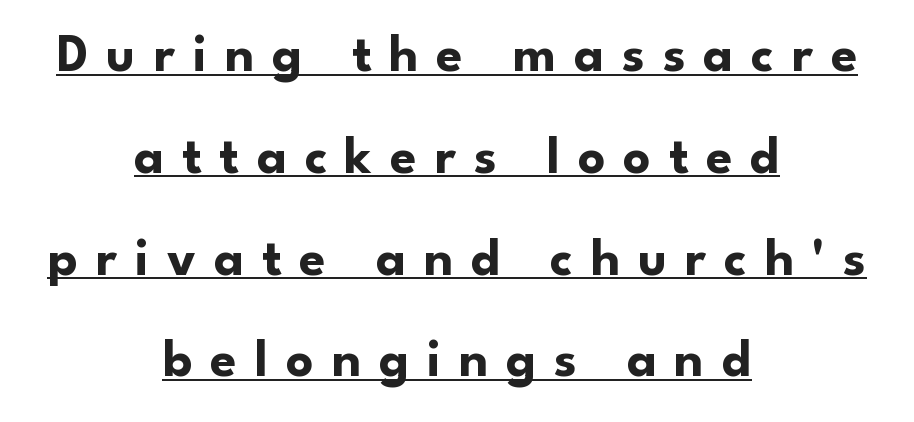
This sample carries an underscore along the baseline area. Caption: bold face, heavy strokes. The passage shown is typeset with a sans-serif family. The face used here is proportionally spaced, like ordinary book or web type. Every character sits straight up, as roman type does.
